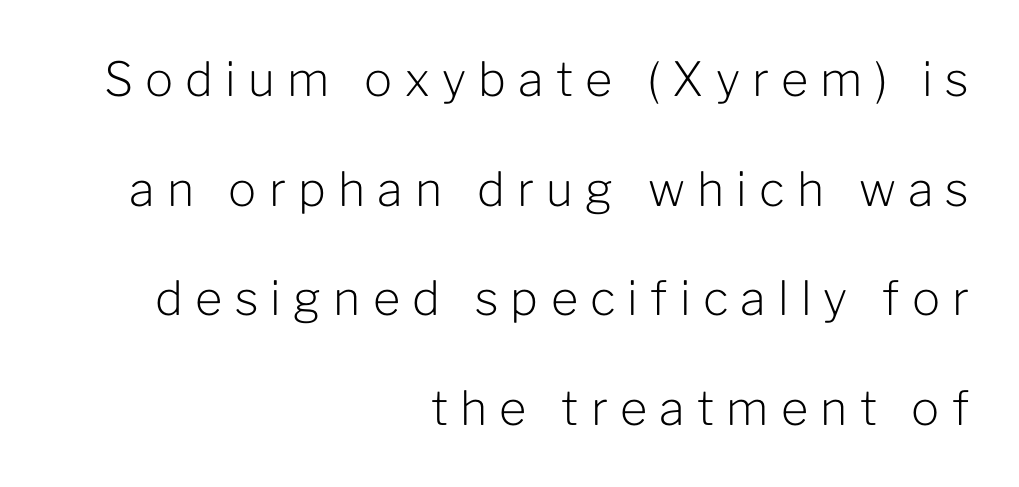
The passage shown is not underscored anywhere. Compared with a flush-left layout, this one pins lines to the opposite, right side. The strokes are not fattened; the text isn't bold. The rendering shows plain stroke endings on the letterforms — a sans-serif design. The rendering uses natural spacing where letterforms have individual widths.
